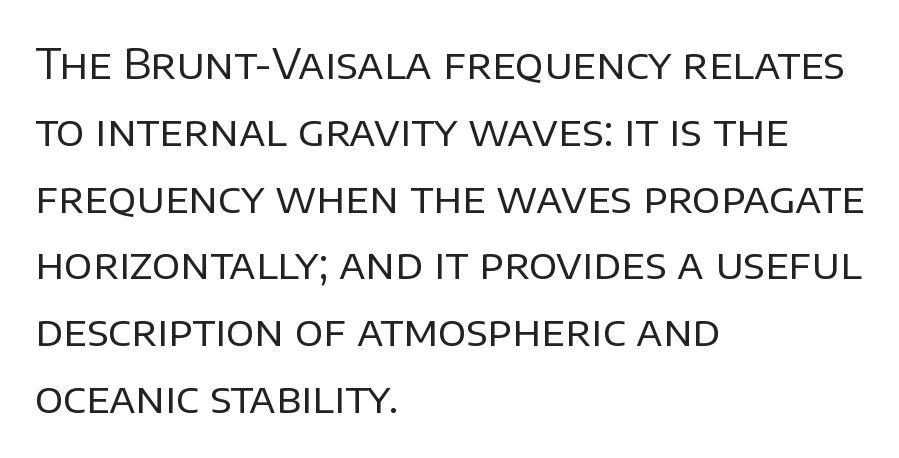
The image shows 42 px regular-weight sans-serif type, upright; set left-aligned, normal line spacing (1.59x), normal letter spacing, not underlined; low stroke contrast and a large x-height.
